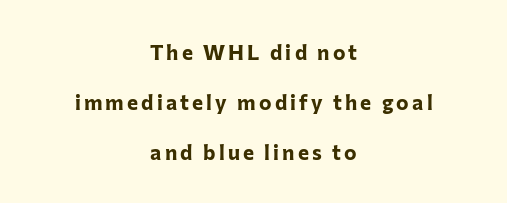
The image shows 21 px bold type, upright; set centered, loose line spacing (2.37x), not underlined.
